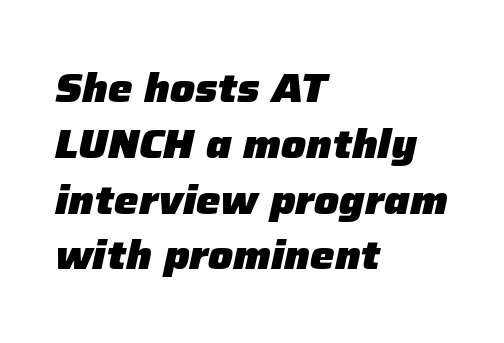
Q: Is the text bold? A: Yes.
Q: Is the text italic (slanted)? A: Yes, it leans right by about 12 degrees.
Q: Is the text underlined? A: No.
Q: How is the paragraph aligned? A: Left-aligned.
Q: Is the spacing between letters normal or unusually wide? A: Normal.
Q: Is the spacing between lines tight, normal or loose? A: Normal.
Q: Width (condensed, normal, or wide)? A: Normal.
Q: Stroke contrast? A: Low.
Q: x-height? A: Medium.
Q: Monospaced? A: No.
